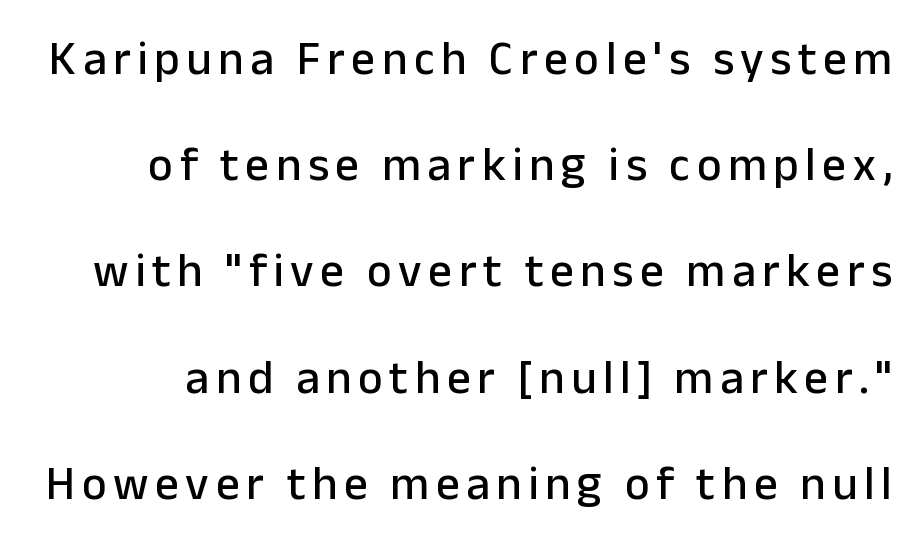
{"serif": "no", "italic": "no", "width": "normal", "stroke_contrast": "low", "x_height": "medium", "monospaced": "no", "underline": "no", "line_spacing": "loose", "line_spacing_ratio": 2.26, "glyph_px": 47}
